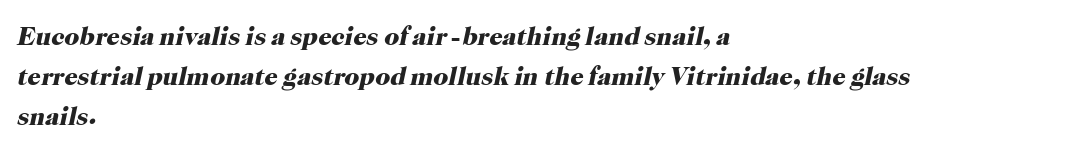
The image shows 26 px bold type, italic (leaning right); set left-aligned, normal line spacing (1.54x), normal letter spacing, not underlined.
